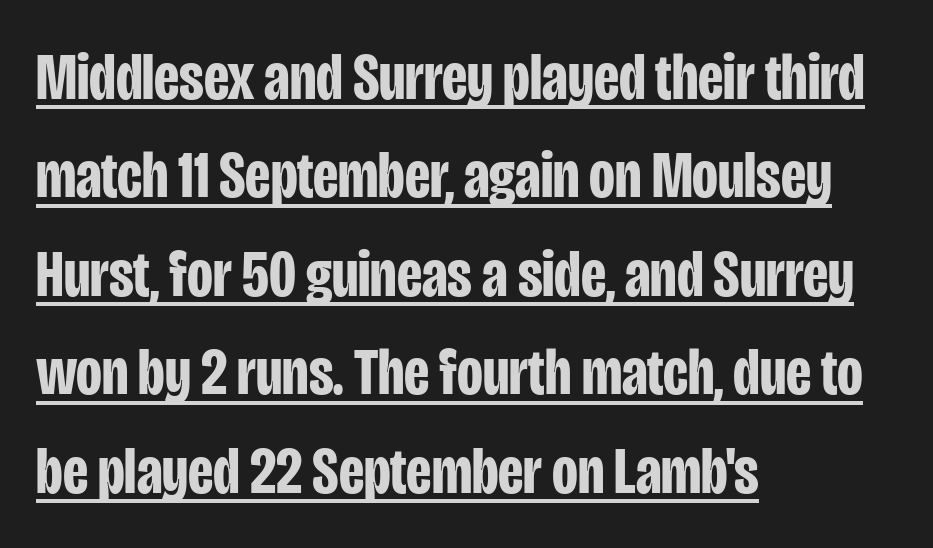
Does a line run under the words? Yes, clearly. What stands out about the letter spacing? Nothing — it is the standard amount. Where is the straight margin? On the left. Nope, no serifs anywhere on these letters. The glyphs have the mass of a bold cut. Spacing verdict: proportional, widths tailored to each character.
